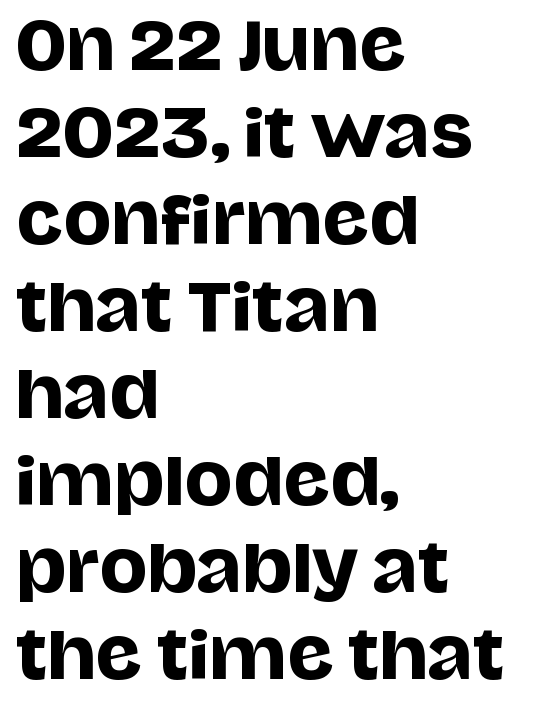
You could not count columns in this text — the font is proportionally spaced. The strip under each line holds only bare page. Standard letterfit; no display-style spreading of the glyphs. The line-height multiplier appears to be the usual default.
